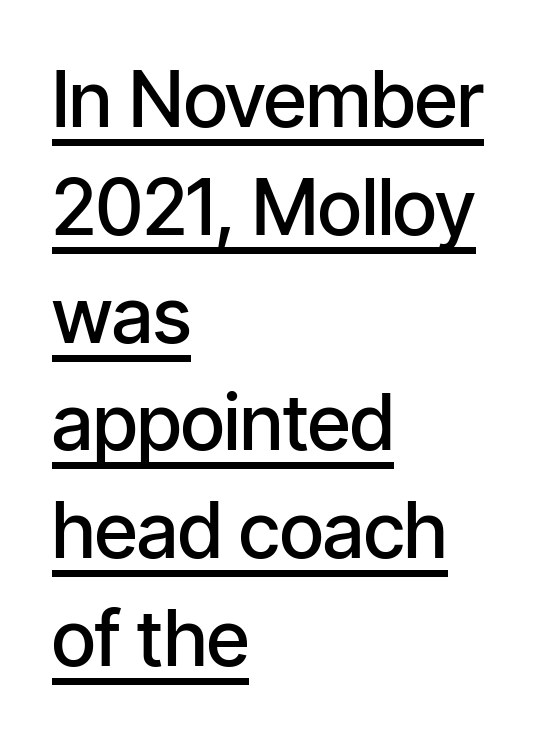
{"serif": "no", "italic": "no", "bold": "semi", "weight": "semibold", "width": "condensed", "stroke_contrast": "low", "x_height": "medium", "monospaced": "no", "underline": "yes", "align": "left", "line_spacing": "normal", "line_spacing_ratio": 1.4, "letter_spacing": "normal", "letter_spacing_em": 0.0, "glyph_px": 77}
